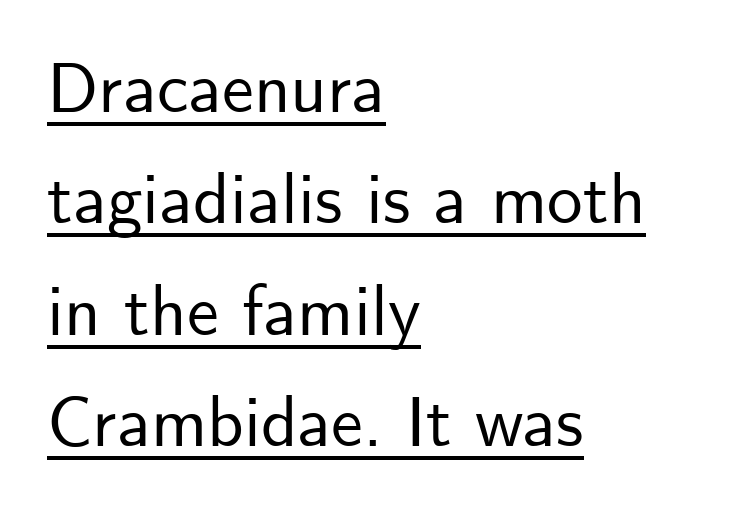
{"serif": "no", "italic": "no", "width": "normal", "stroke_contrast": "low", "x_height": "small", "monospaced": "no", "underline": "yes", "align": "left", "line_spacing": "normal", "line_spacing_ratio": 1.57, "letter_spacing": "normal", "letter_spacing_em": 0.0, "glyph_px": 71}
